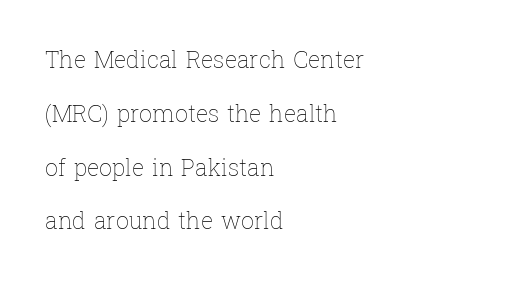
{"italic": "no", "bold": "no", "underline": "no", "align": "left", "line_spacing": "loose", "line_spacing_ratio": 2.34, "letter_spacing": "normal", "letter_spacing_em": 0.0, "glyph_px": 23}
